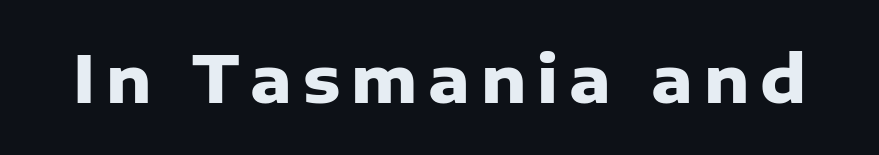
{"serif": "no", "italic": "no", "bold": "yes", "weight": "heavy", "width": "normal", "stroke_contrast": "low", "x_height": "medium", "monospaced": "no", "underline": "no", "glyph_px": 64}
